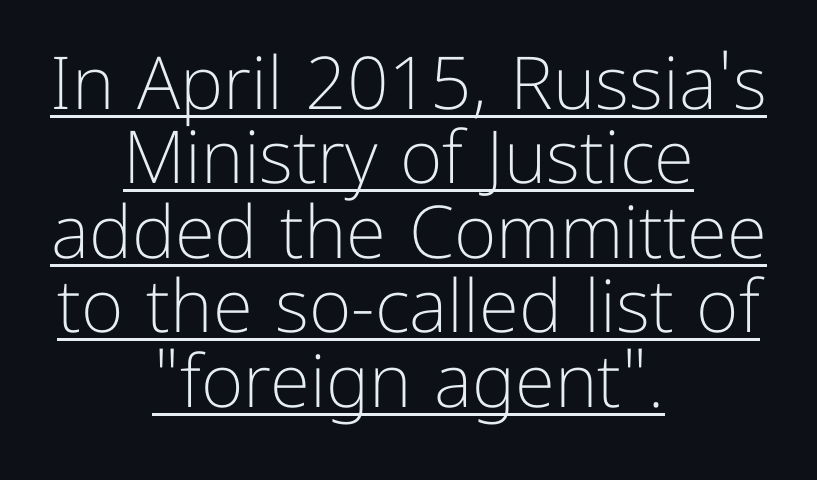
The characters display no serif detailing; their extremities are plain. A typesetter would call this proportional, since set widths differ per character. Between one letter and the next there's only the usual sliver of space. The weight would be labelled regular, book, light, or lighter still. The passage shown stacks its lines with hardly any gap.
